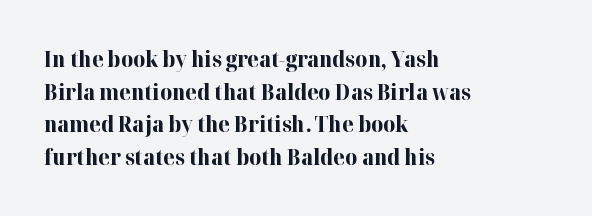
The rendering anchors every line to the left-hand side. In terms of posture, this sample is upright. This sample uses plain, unmodified letter spacing. The gap between lines stays unmarked.
